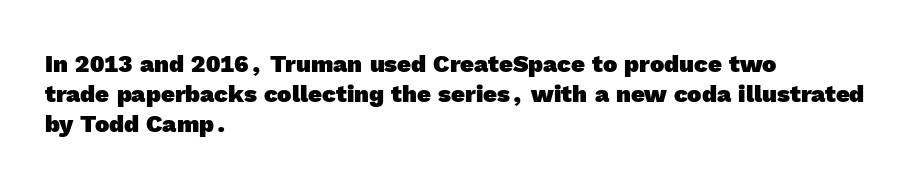
The image shows 24 px bold type; set left-aligned, line spacing 1.24x, normal letter spacing, not underlined.
